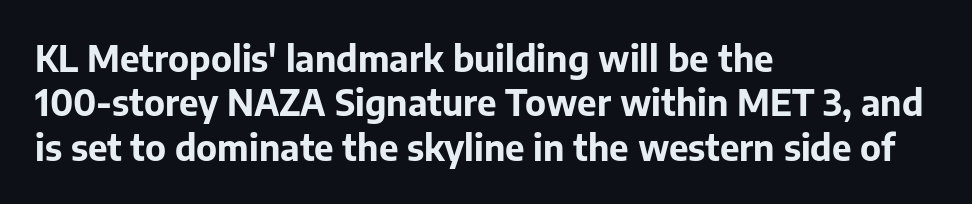
{"serif": "no", "italic": "no", "bold": "yes", "weight": "bold", "width": "normal", "stroke_contrast": "low", "x_height": "medium", "monospaced": "no", "underline": "no", "align": "left", "line_spacing": "normal", "line_spacing_ratio": 1.27, "letter_spacing": "normal", "letter_spacing_em": 0.0, "glyph_px": 35}
